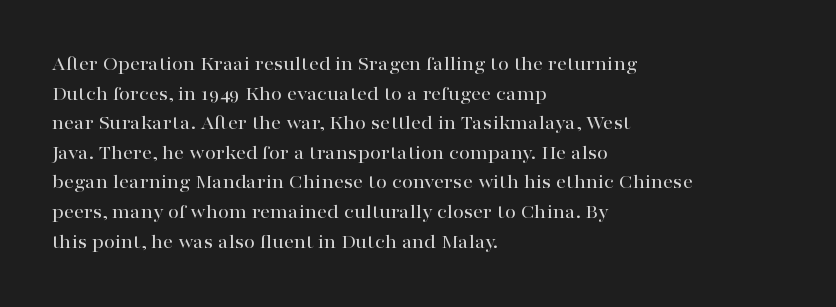
The words here are not underlined. Compared with typical paragraphs, the rows here are spaced about the same. Leftover space on each line is placed entirely after the last word. Students, note that the glyphs here touch the page at normal intervals. Italic: no, the glyphs are upright roman.
